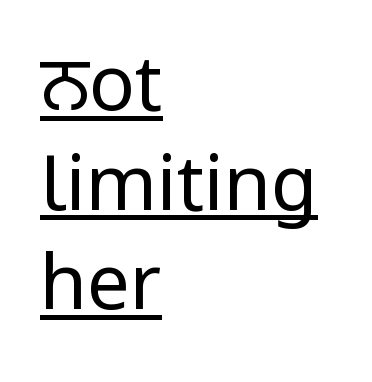
Q: Is the text bold? A: No.
Q: Is the text italic (slanted)? A: No, it is upright.
Q: Is the typeface a serif or a sans-serif typeface? A: Sans-serif.
Q: Is the text underlined? A: Yes.
Q: How is the paragraph aligned? A: Left-aligned.
Q: Is the spacing between letters normal or unusually wide? A: Normal.
Q: Is the spacing between lines tight, normal or loose? A: Normal.
Q: Width (condensed, normal, or wide)? A: Condensed.
Q: Stroke contrast? A: Low.
Q: x-height? A: Large.
Q: Monospaced? A: No.
